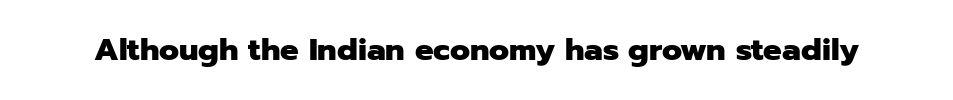
Q: Is the text bold? A: Yes.
Q: Is the text italic (slanted)? A: No, it is upright.
Q: Is the typeface a serif or a sans-serif typeface? A: Sans-serif.
Q: Is the text underlined? A: No.
Q: Is the spacing between letters normal or unusually wide? A: Normal.
Q: Width (condensed, normal, or wide)? A: Normal.
Q: Stroke contrast? A: Low.
Q: x-height? A: Medium.
Q: Monospaced? A: No.
